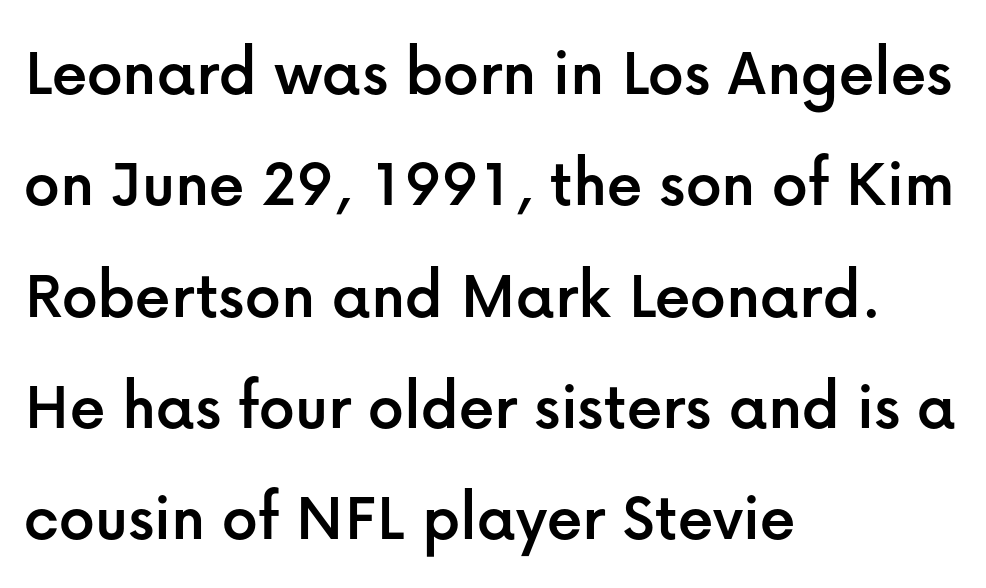
The image shows 70 px sans-serif type, upright; set left-aligned, normal line spacing (1.59x), normal letter spacing, not underlined; low stroke contrast and a medium x-height.
